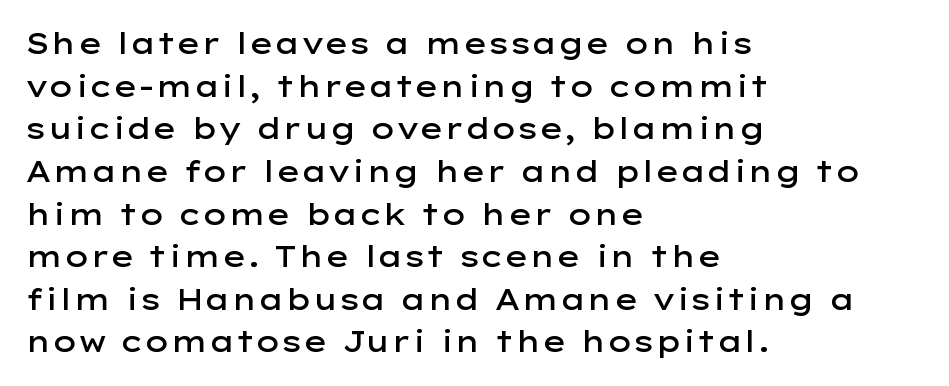
Q: Is the text bold? A: Semi-bold.
Q: Is the text italic (slanted)? A: No, it is upright.
Q: Is the typeface a serif or a sans-serif typeface? A: Sans-serif.
Q: Is the text underlined? A: No.
Q: How is the paragraph aligned? A: Left-aligned.
Q: Is the spacing between letters normal or unusually wide? A: Normal.
Q: Is the spacing between lines tight, normal or loose? A: Normal.
Q: Width (condensed, normal, or wide)? A: Wide.
Q: Stroke contrast? A: Low.
Q: x-height? A: Medium.
Q: Monospaced? A: No.
